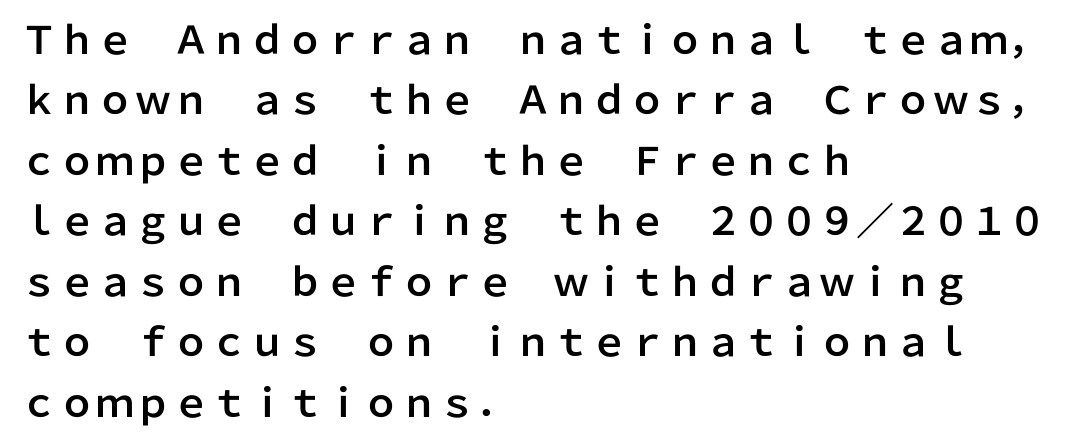
Font category for this specimen: sans-serif. The block of text has a typical density, with ordinary space between rows. The type is set solid horizontally, with unmodified tracking. The lettering stays uniformly vertical, giving the passage a roman look.
